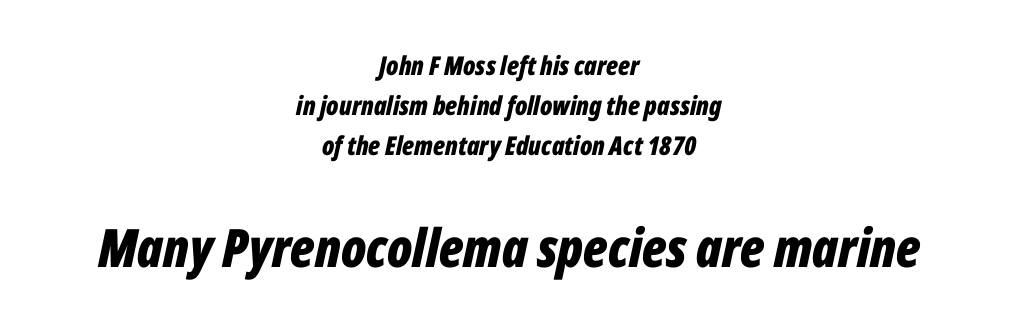
The image shows 53 px bold, condensed type, italic (leaning right); set centered, normal line spacing (1.54x), normal letter spacing, not underlined; the second (bottom) block is 2.04x larger; low stroke contrast and a medium x-height.
